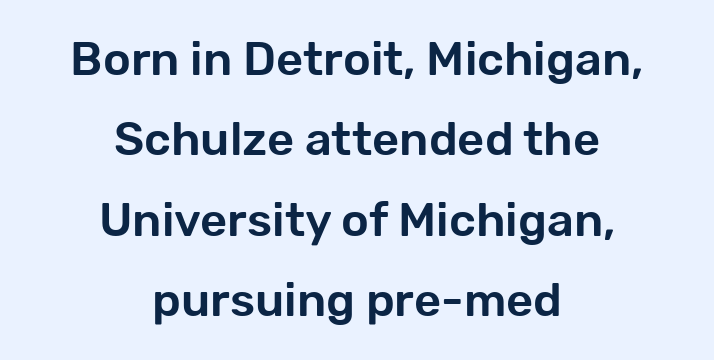
The passage shown is typed in a proportional face where columns would drift. Between one letter and the next there's only the usual sliver of space. The rendering positions every line midway between the sides. No feet cap the strokes, marking this as sans-serif type.
